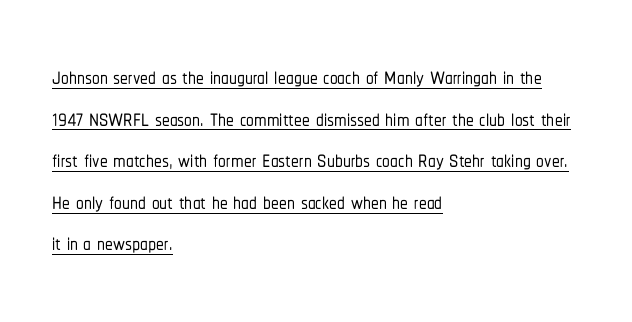
{"serif": "no", "italic": "no", "width": "condensed", "stroke_contrast": "low", "x_height": "medium", "monospaced": "no", "underline": "yes", "align": "left", "line_spacing": "normal", "line_spacing_ratio": 1.34, "letter_spacing": "normal", "letter_spacing_em": 0.0, "glyph_px": 31}
